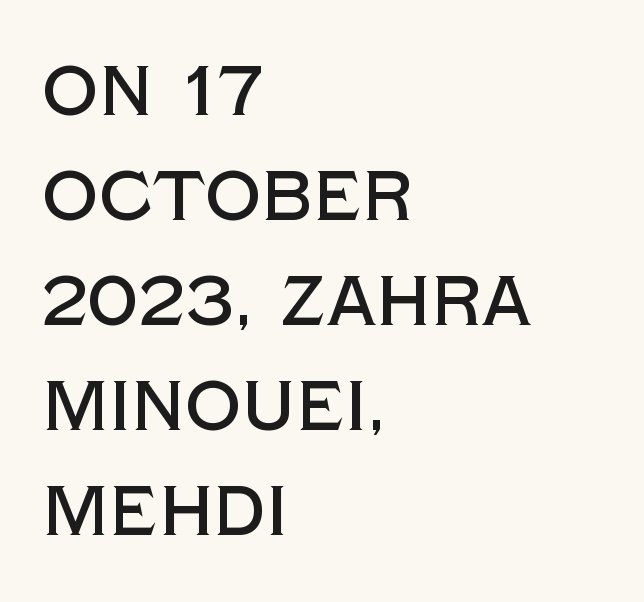
{"serif": "no", "italic": "no", "width": "normal", "x_height": "large", "monospaced": "no", "underline": "no", "align": "left", "line_spacing": "normal", "line_spacing_ratio": 1.5, "letter_spacing": "normal", "letter_spacing_em": 0.0, "glyph_px": 70}
